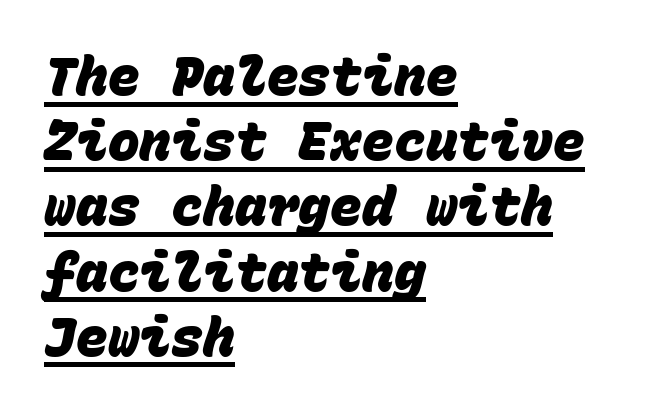
The image shows 53 px heavy sans-serif type, monospaced; set left-aligned, line spacing 1.23x, normal letter spacing, underlined; low stroke contrast and a large x-height.
